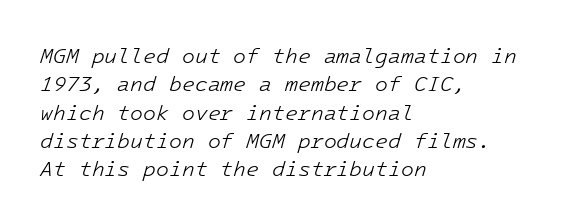
The image shows 21 px text type, italic (leaning right); set left-aligned, normal line spacing (1.35x), normal letter spacing, not underlined.
